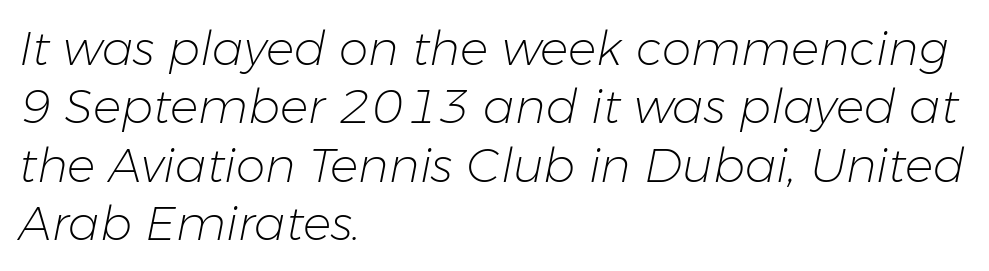
The image shows 47 px light type, italic (leaning right); set left-aligned, line spacing 1.24x, normal letter spacing, not underlined; low stroke contrast and a medium x-height.
